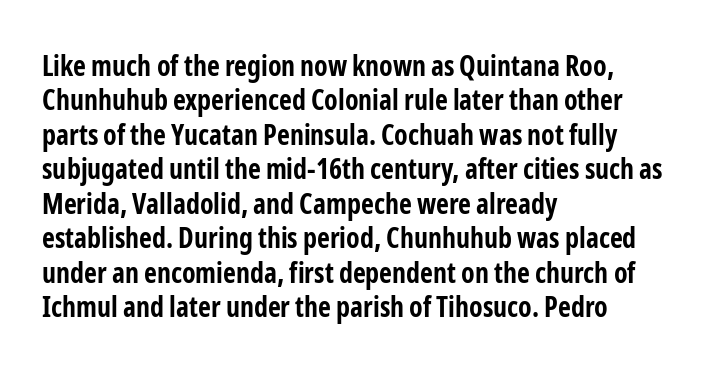
The image shows 28 px bold, condensed sans-serif type, upright; set left-aligned, line spacing 1.23x, normal letter spacing, not underlined; low stroke contrast and a medium x-height.
